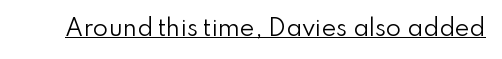
Does a line run under the words? Yes, clearly. Each word holds together tightly as a unit, with standard inter-letter gaps. When letters stand straight like this, we call the style roman or upright. Compared with a typical body face, this is equally light or lighter still.
